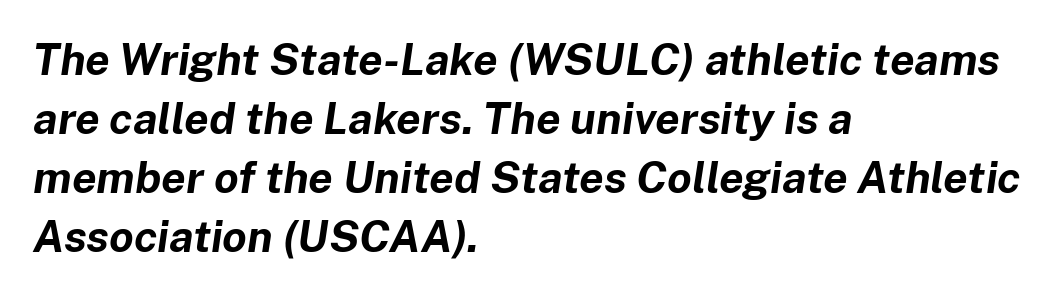
Q: Is the text bold? A: Yes.
Q: Is the text italic (slanted)? A: Yes, it leans right by about 8 degrees.
Q: Is the text underlined? A: No.
Q: How is the paragraph aligned? A: Left-aligned.
Q: Is the spacing between letters normal or unusually wide? A: Normal.
Q: Is the spacing between lines tight, normal or loose? A: Normal.
Q: Width (condensed, normal, or wide)? A: Normal.
Q: Stroke contrast? A: Low.
Q: x-height? A: Medium.
Q: Monospaced? A: No.
